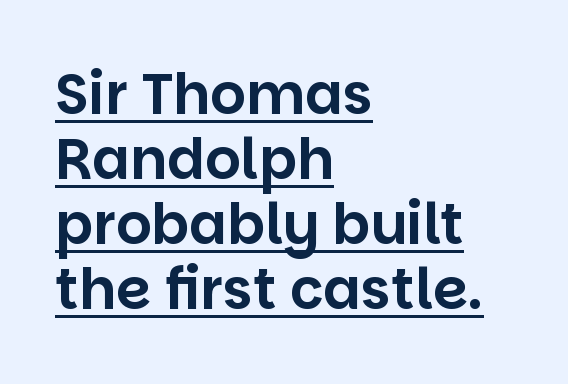
{"serif": "no", "italic": "no", "width": "normal", "stroke_contrast": "low", "x_height": "large", "monospaced": "no", "underline": "yes", "align": "left", "line_spacing_ratio": 1.16, "letter_spacing": "normal", "letter_spacing_em": 0.0, "glyph_px": 56}
